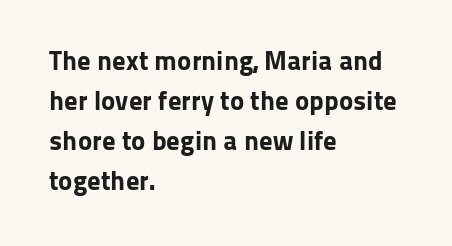
{"italic": "no", "bold": "yes", "underline": "no", "align": "left", "line_spacing": "normal", "line_spacing_ratio": 1.48, "letter_spacing": "normal", "letter_spacing_em": 0.0, "glyph_px": 27}
